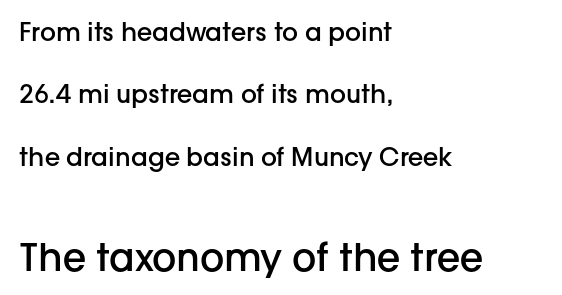
Do the characters align in a grid? No, the font is proportional. Spacing between characters is what you'd get straight out of the box. No feet cap the strokes, marking this as sans-serif type. Every letter is mildly thick-stroked: semibold rather than bold. In CSS terms this would be text-align: left.
